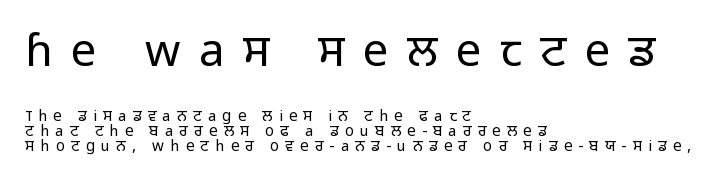
Q: Is the text bold? A: No.
Q: Is the text italic (slanted)? A: No, it is upright.
Q: Is the typeface a serif or a sans-serif typeface? A: Sans-serif.
Q: Is the text underlined? A: No.
Q: How is the paragraph aligned? A: Left-aligned.
Q: Is the spacing between letters normal or unusually wide? A: Unusually wide.
Q: Is the spacing between lines tight, normal or loose? A: Tight.
Q: Which block of text is set in a larger size, the first (top) or the second (bottom)? A: The first (top) one.
Q: Width (condensed, normal, or wide)? A: Normal.
Q: Stroke contrast? A: Low.
Q: x-height? A: Medium.
Q: Monospaced? A: No.
